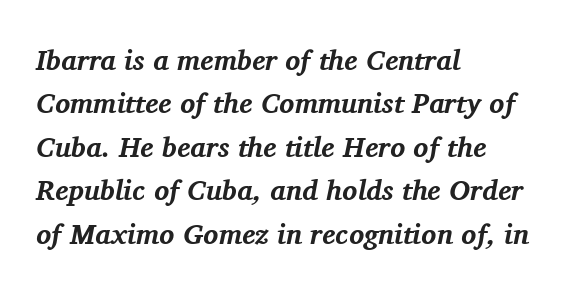
This is oblique type, the kind used for emphasis or titles. Observe the ordinary spacing: letters are neighbours, not strangers. This sample keeps an unexceptional amount of space between lines. Each letter's strokes conclude with small projecting serifs.
